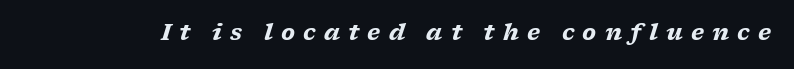
The glyphs are unaccompanied by any horizontal stroke below them. Does the lettering tilt? It does — this is italic. You could only call the tracking loose — the letters float apart. Thick stems and heavy bowls — unmistakably bold.
